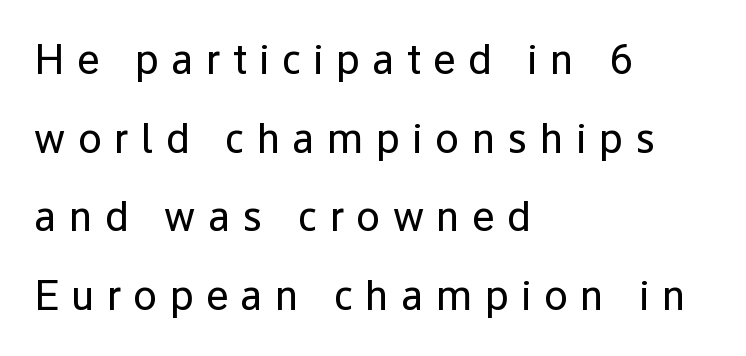
{"serif": "no", "italic": "no", "bold": "no", "weight": "regular", "width": "normal", "stroke_contrast": "low", "x_height": "medium", "monospaced": "no", "underline": "no", "align": "left", "line_spacing_ratio": 1.83, "letter_spacing": "wide", "letter_spacing_em": 0.29, "glyph_px": 43}
